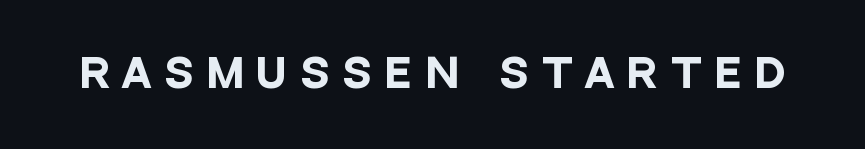
The image shows 39 px heavy, condensed sans-serif type, upright; set unusually wide letter spacing (+0.37 em), not underlined; low stroke contrast and a large x-height.
